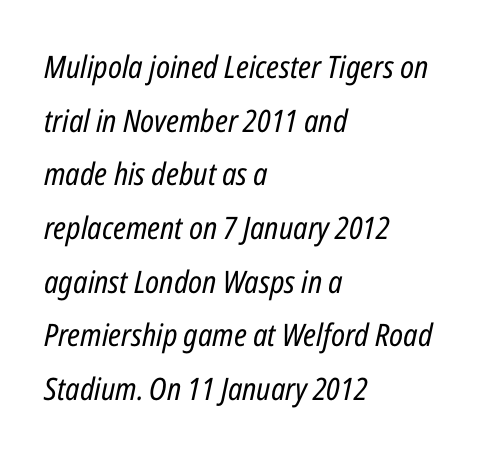
The image shows 31 px regular-weight, condensed type, italic (leaning right); set left-aligned, line spacing 1.73x, normal letter spacing, not underlined; low stroke contrast and a medium x-height.
